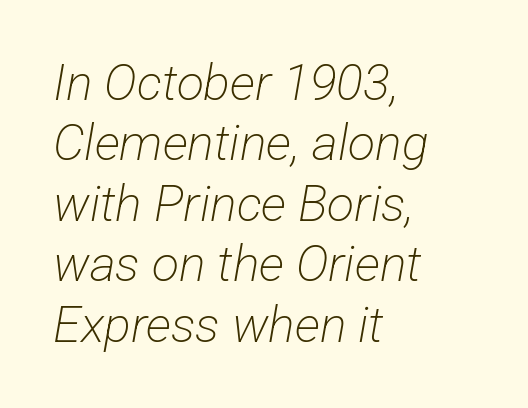
{"serif": "no", "bold": "no", "weight": "light", "width": "condensed", "stroke_contrast": "low", "x_height": "medium", "monospaced": "no", "underline": "no", "align": "left", "line_spacing_ratio": 1.21, "letter_spacing": "normal", "letter_spacing_em": 0.0, "glyph_px": 50}
